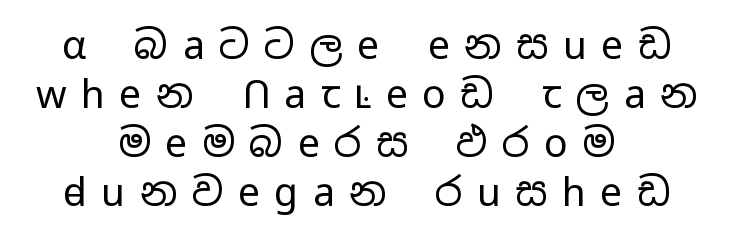
Style check: upright. Both edges are ragged and mirror each other, which tells us the setting is centered. The space beneath each line is pristine and unruled. Stem width sits at or under what a default text font uses.
